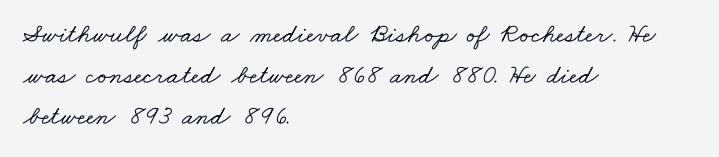
The paragraph has a hard left edge and a soft right edge. The leading is moderate, giving the passage an even texture. Has an underline been added? It has not. The line texture is even and compact thanks to regular tracking.
